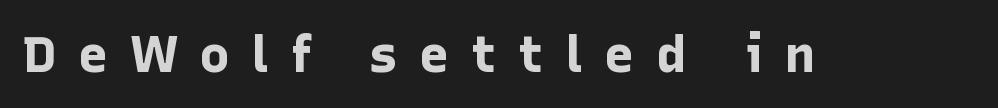
Q: Is the text bold? A: Yes.
Q: Is the text italic (slanted)? A: No, it is upright.
Q: Is the typeface a serif or a sans-serif typeface? A: Sans-serif.
Q: Is the text underlined? A: No.
Q: Is the spacing between letters normal or unusually wide? A: Unusually wide.
Q: Width (condensed, normal, or wide)? A: Normal.
Q: Stroke contrast? A: Low.
Q: x-height? A: Medium.
Q: Monospaced? A: No.
